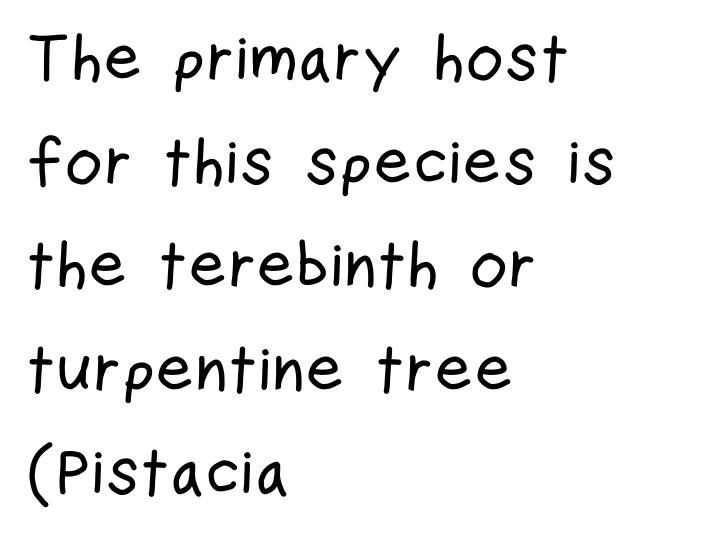
The image shows 66 px condensed sans-serif type, upright; set left-aligned, normal line spacing (1.57x), normal letter spacing, not underlined; low stroke contrast and a medium x-height.
